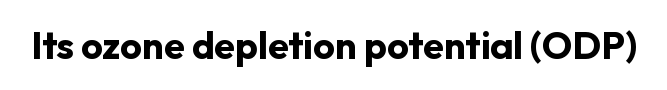
{"serif": "no", "italic": "no", "bold": "yes", "weight": "bold", "width": "normal", "stroke_contrast": "low", "x_height": "medium", "monospaced": "no", "underline": "no", "letter_spacing": "normal", "letter_spacing_em": 0.0, "glyph_px": 38}
